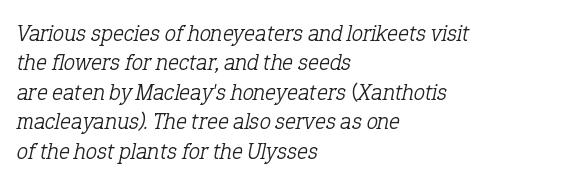
{"italic": "yes", "lean": "right", "slant_degrees": 12, "bold": "no", "underline": "no", "align": "left", "line_spacing": "normal", "line_spacing_ratio": 1.28, "letter_spacing": "normal", "letter_spacing_em": 0.0, "glyph_px": 23}
